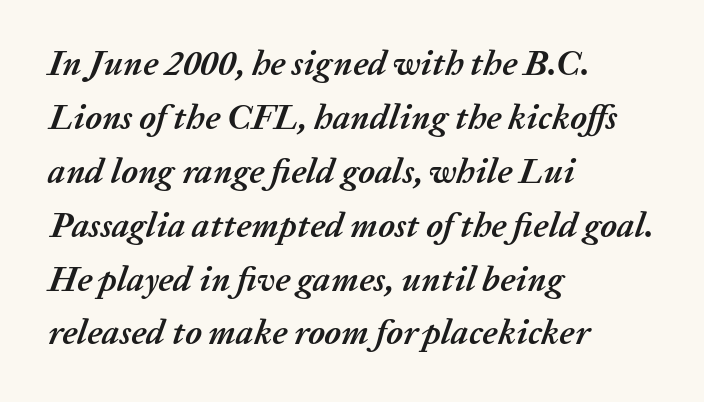
The lines in this sample share a left origin and differ only in where they stop. Words float on clear page, feet unadorned. As a designer I'd log this as weight 700, bold. Letter spacing: default. Students, observe: this is what conventionally led text looks like.
